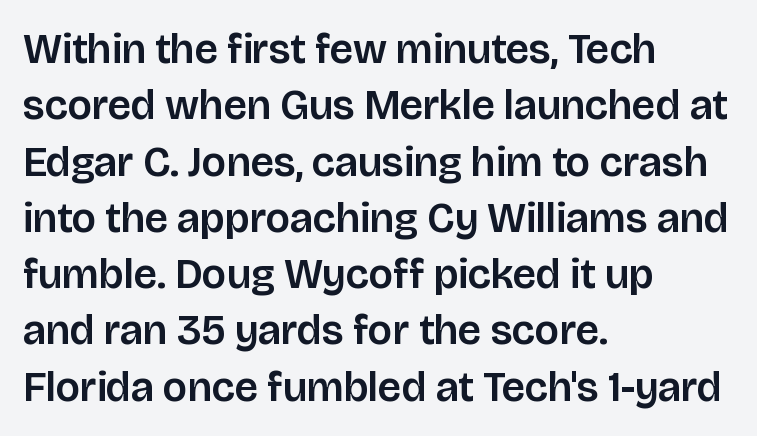
The image shows 42 px sans-serif type, upright; set left-aligned, normal line spacing (1.34x), normal letter spacing, not underlined; low stroke contrast and a large x-height.
